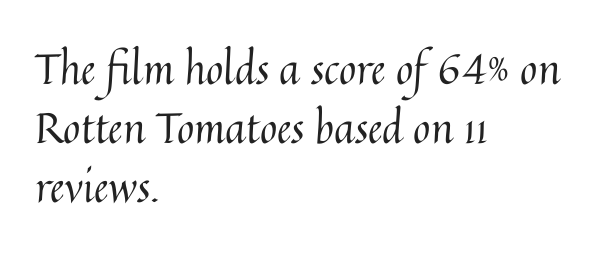
Every row of glyphs begins at an identical x-position on the left. This is not heavy type; no bold has been used. What's the leading like? Ordinary, nothing unusual.
